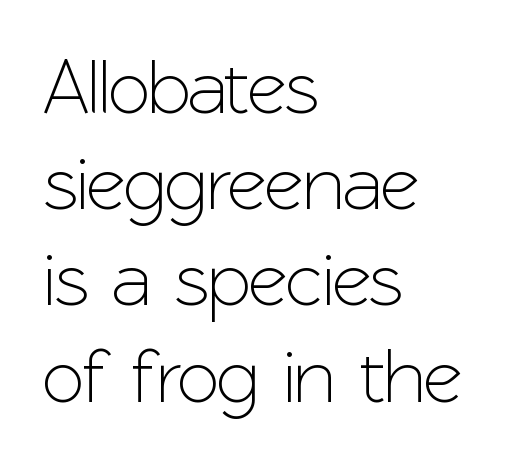
{"serif": "no", "italic": "no", "width": "normal", "stroke_contrast": "low", "x_height": "medium", "monospaced": "no", "underline": "no", "align": "left", "line_spacing": "normal", "line_spacing_ratio": 1.25, "letter_spacing": "normal", "letter_spacing_em": 0.0, "glyph_px": 77}
